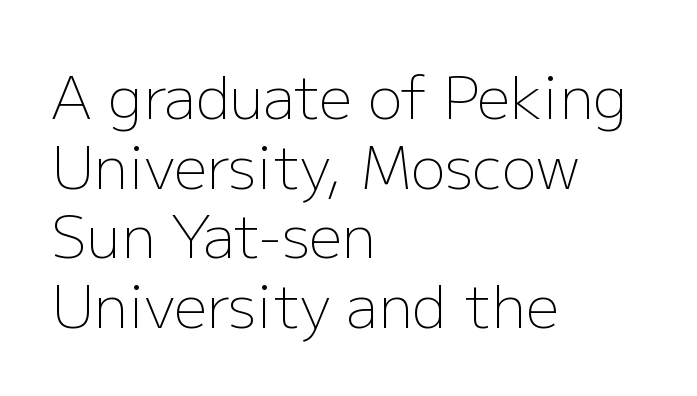
{"serif": "no", "italic": "no", "bold": "no", "weight": "light", "width": "normal", "stroke_contrast": "low", "x_height": "medium", "monospaced": "no", "underline": "no", "align": "left", "line_spacing_ratio": 1.2, "letter_spacing": "normal", "letter_spacing_em": 0.0, "glyph_px": 58}
